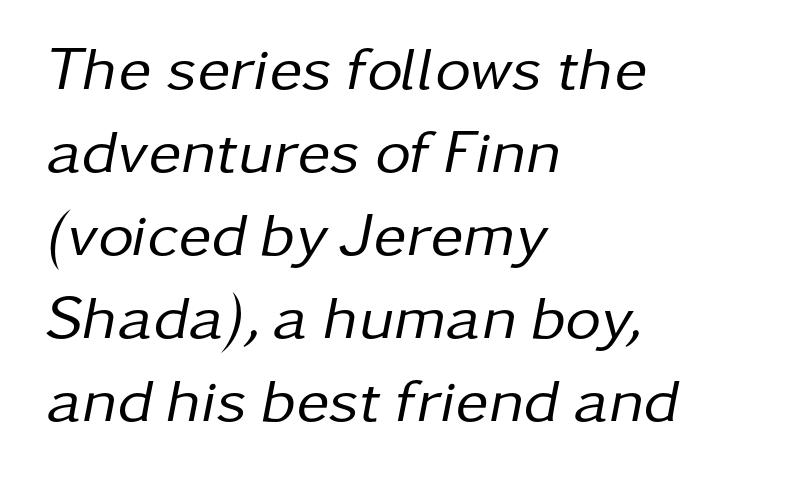
The image shows 62 px regular-weight type, italic (leaning right); set left-aligned, normal line spacing (1.34x), normal letter spacing, not underlined; low stroke contrast and a medium x-height.
